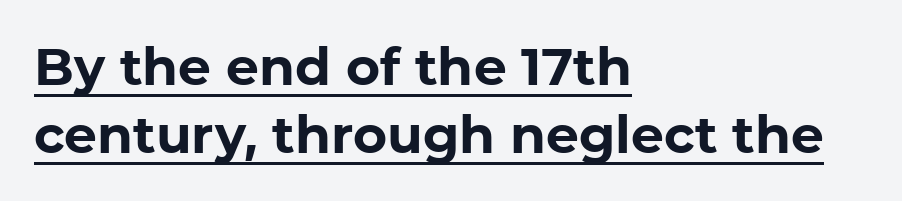
{"serif": "no", "italic": "no", "bold": "yes", "weight": "bold", "width": "normal", "stroke_contrast": "low", "x_height": "medium", "monospaced": "no", "underline": "yes", "align": "left", "line_spacing": "normal", "line_spacing_ratio": 1.3, "letter_spacing": "normal", "letter_spacing_em": 0.0, "glyph_px": 52}
